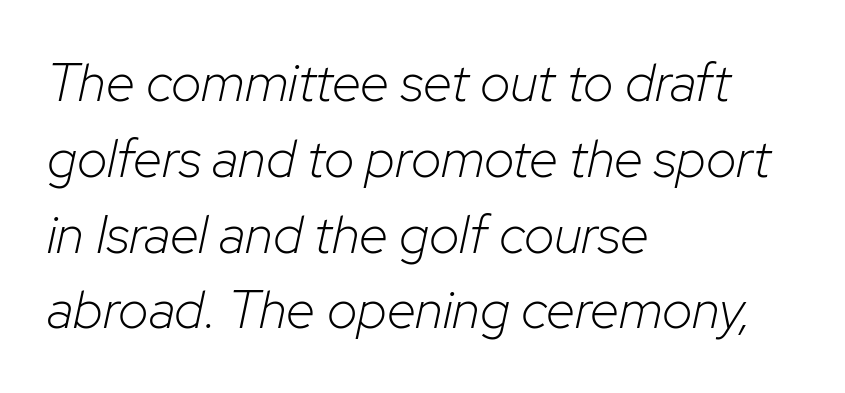
Every row of glyphs begins at an identical x-position on the left. Only glyphs here, with clear space below each row. Spacing verdict: proportional, widths tailored to each character. Summary of vertical rhythm: regular, with standard interline spacing.
